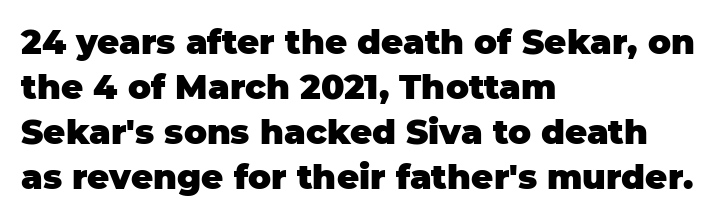
The image shows 34 px heavy sans-serif type, upright; set left-aligned, normal line spacing (1.32x), normal letter spacing, not underlined; low stroke contrast and a large x-height.
